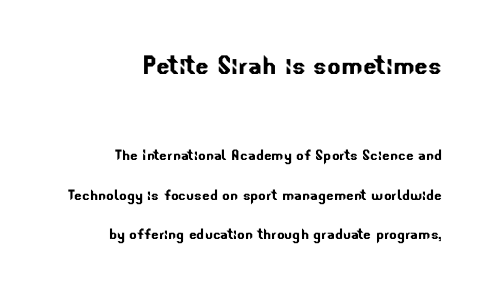
Large over small — that's the arrangement of the two blocks here. A sans-serif font was chosen for this passage. The letters sit at their default tracking, neither squeezed nor spread. A clean baseline with only descenders dipping below it. One glance says open: line gaps are wider than usual. You could not count columns in this text — the font is proportionally spaced.
